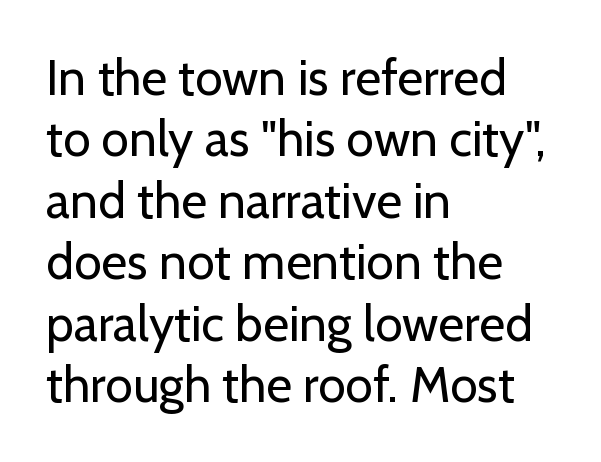
{"serif": "no", "italic": "no", "bold": "no", "weight": "regular", "width": "normal", "stroke_contrast": "low", "x_height": "medium", "monospaced": "no", "underline": "no", "align": "left", "line_spacing_ratio": 1.23, "letter_spacing": "normal", "letter_spacing_em": 0.0, "glyph_px": 50}
